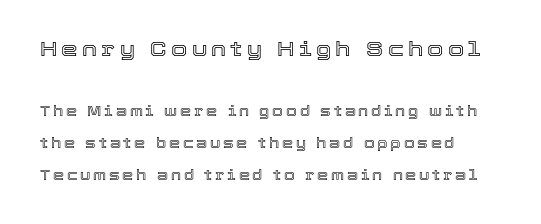
The line-height multiplier appears high, well above default. The typography opts for an upright posture over an oblique one. The face used here appears at its bigger size in the upper chunk. The horizontal fit of the characters is loose and conspicuously gappy.
